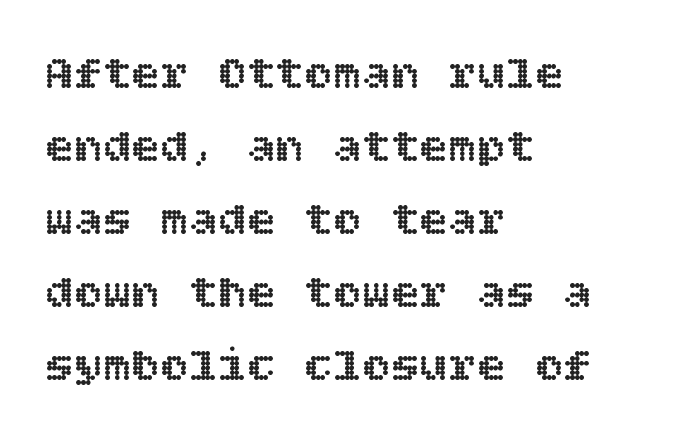
Q: Is the text italic (slanted)? A: No, it is upright.
Q: Is the text underlined? A: No.
Q: How is the paragraph aligned? A: Left-aligned.
Q: Is the spacing between letters normal or unusually wide? A: Normal.
Q: Is the spacing between lines tight, normal or loose? A: Normal.
Q: Width (condensed, normal, or wide)? A: Normal.
Q: x-height? A: Large.
